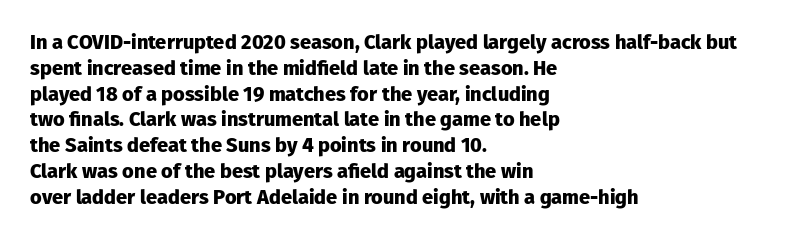
Q: Is the text bold? A: Yes.
Q: Is the text italic (slanted)? A: No, it is upright.
Q: Is the text underlined? A: No.
Q: How is the paragraph aligned? A: Left-aligned.
Q: Is the spacing between letters normal or unusually wide? A: Normal.
Q: Is the spacing between lines tight, normal or loose? A: Normal.
